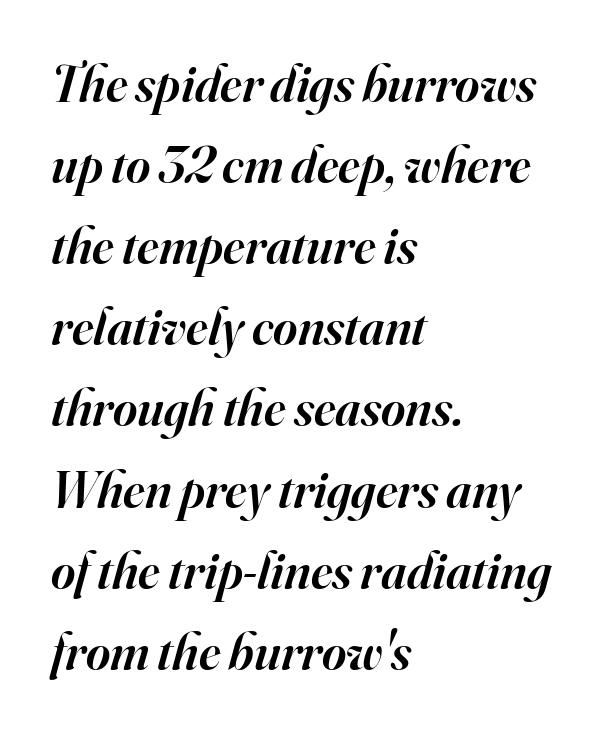
How would I describe the line gaps? Plain and ordinary. The rendering uses natural spacing where letterforms have individual widths. The string is rendered with underlining switched off. How are the letters spaced? Ordinarily, with no added tracking. Style check: oblique.
